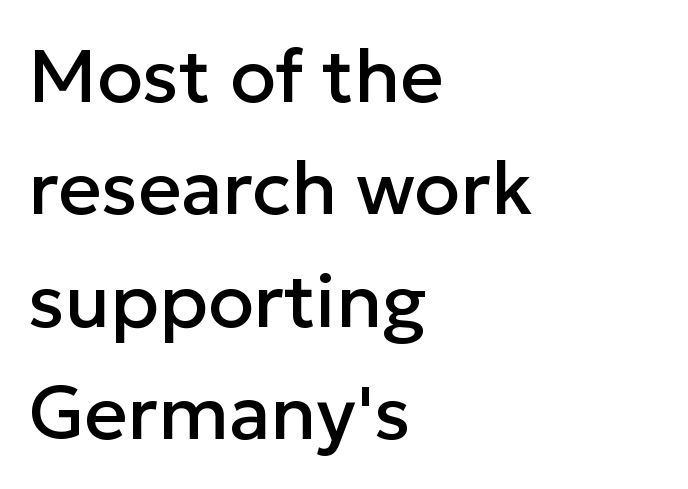
The image shows 75 px sans-serif type, upright; set left-aligned, normal line spacing (1.5x), normal letter spacing, not underlined; low stroke contrast and a medium x-height.
